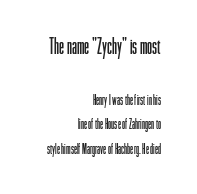
{"italic": "no", "bold": "no", "underline": "no", "align": "right", "line_spacing_ratio": 1.73, "letter_spacing": "normal", "letter_spacing_em": 0.0, "larger_block": "first", "size_ratio": 1.64, "glyph_px": 23}
